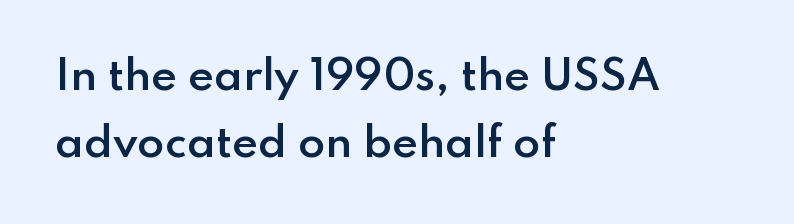
Q: Is the text bold? A: Semi-bold.
Q: Is the text italic (slanted)? A: No, it is upright.
Q: Is the typeface a serif or a sans-serif typeface? A: Sans-serif.
Q: Is the text underlined? A: No.
Q: How is the paragraph aligned? A: Left-aligned.
Q: Is the spacing between letters normal or unusually wide? A: Normal.
Q: Is the spacing between lines tight, normal or loose? A: Normal.
Q: Width (condensed, normal, or wide)? A: Normal.
Q: Stroke contrast? A: Low.
Q: x-height? A: Small.
Q: Monospaced? A: No.
